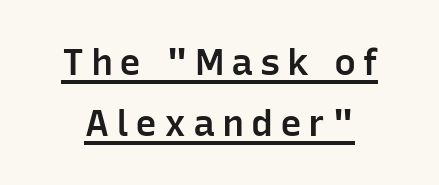
Q: Is the text bold? A: Semi-bold.
Q: Is the text italic (slanted)? A: No, it is upright.
Q: Is the typeface a serif or a sans-serif typeface? A: Sans-serif.
Q: Is the text underlined? A: Yes.
Q: Is the spacing between lines tight, normal or loose? A: Normal.
Q: Width (condensed, normal, or wide)? A: Normal.
Q: Stroke contrast? A: Low.
Q: x-height? A: Medium.
Q: Monospaced? A: No.
